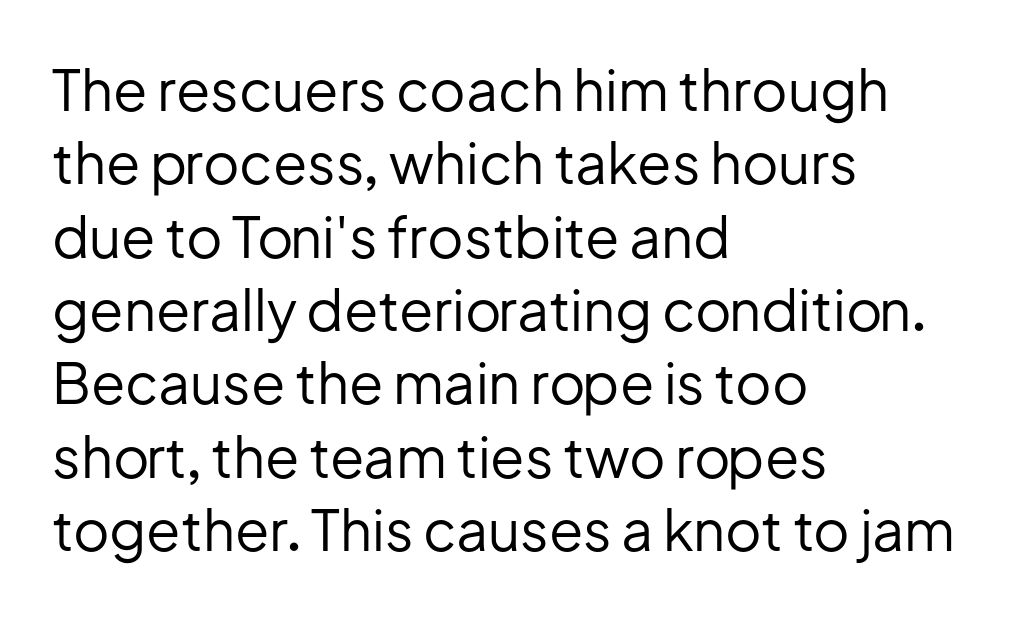
Q: Is the text bold? A: No.
Q: Is the text italic (slanted)? A: No, it is upright.
Q: Is the typeface a serif or a sans-serif typeface? A: Sans-serif.
Q: Is the text underlined? A: No.
Q: How is the paragraph aligned? A: Left-aligned.
Q: Is the spacing between letters normal or unusually wide? A: Normal.
Q: Is the spacing between lines tight, normal or loose? A: Normal.
Q: Width (condensed, normal, or wide)? A: Normal.
Q: Stroke contrast? A: Low.
Q: x-height? A: Medium.
Q: Monospaced? A: No.
